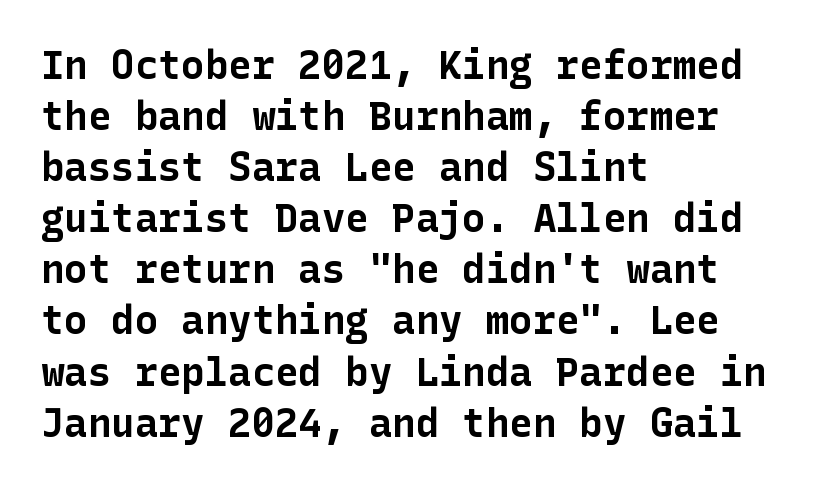
Q: Is the text bold? A: Yes.
Q: Is the text italic (slanted)? A: No, it is upright.
Q: Is the typeface a serif or a sans-serif typeface? A: Sans-serif.
Q: Is the text underlined? A: No.
Q: How is the paragraph aligned? A: Left-aligned.
Q: Is the spacing between letters normal or unusually wide? A: Normal.
Q: Is the spacing between lines tight, normal or loose? A: Normal.
Q: Width (condensed, normal, or wide)? A: Normal.
Q: Stroke contrast? A: Low.
Q: x-height? A: Medium.
